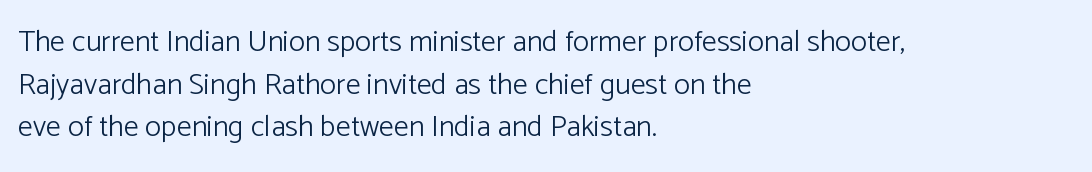
Unlike italic type, these characters show no tilt at all. Reading down the block, your eye returns to a fixed left position each line. The horizontal fit of the characters is conventional and even. Character widths vary here, with narrow letters taking less room than wide ones.
